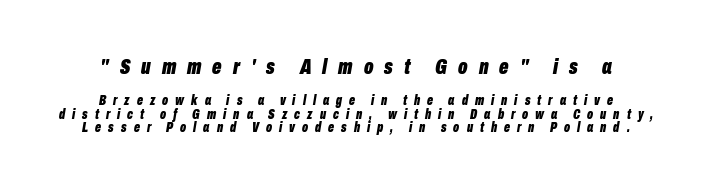
{"italic": "yes", "lean": "right", "slant_degrees": 10, "bold": "yes", "underline": "no", "line_spacing": "tight", "line_spacing_ratio": 0.95, "letter_spacing": "wide", "letter_spacing_em": 0.5, "larger_block": "first", "size_ratio": 1.57, "glyph_px": 22}
